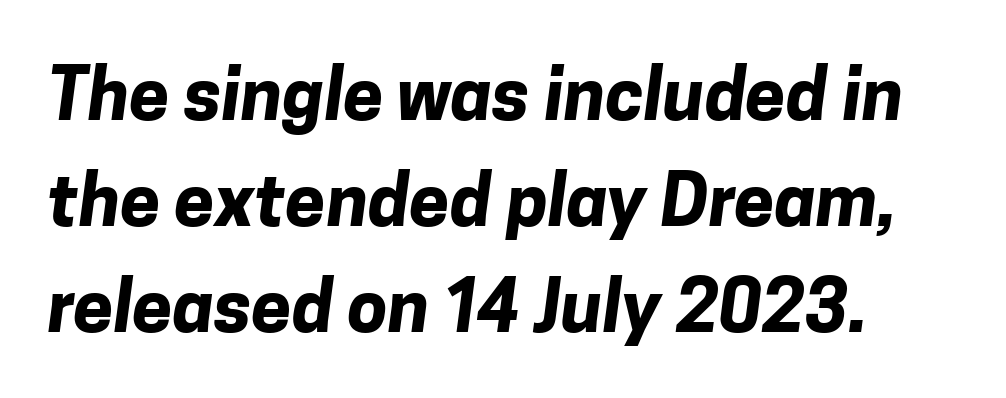
Each word holds together tightly as a unit, with standard inter-letter gaps. Weight check: bold — yes, fully. This sample has the flowing, uneven cadence of proportional lettering. A typesetter would label this face a sans. Normally led — the rows are evenly, conventionally spaced. Check under the words: just untouched page.
